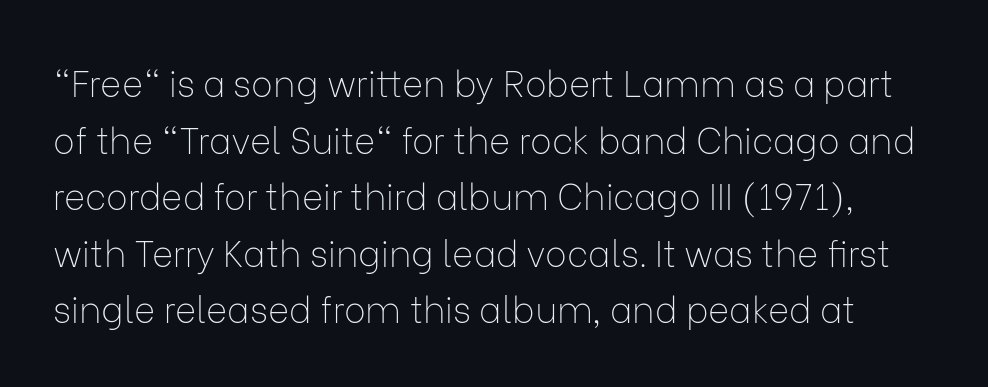
The image shows 36 px thin sans-serif type, upright; set normal line spacing (1.57x), normal letter spacing, not underlined; low stroke contrast and a medium x-height.
